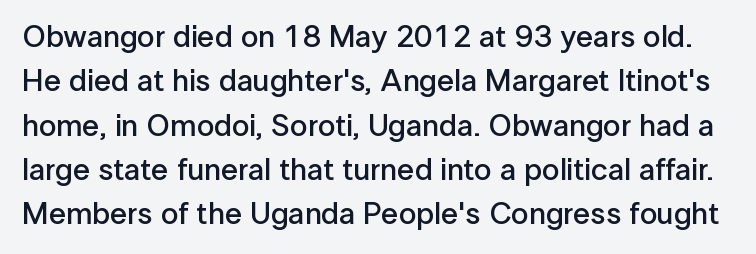
The image shows 31 px semibold sans-serif type, upright; set normal line spacing (1.43x), normal letter spacing, not underlined; low stroke contrast and a medium x-height.
